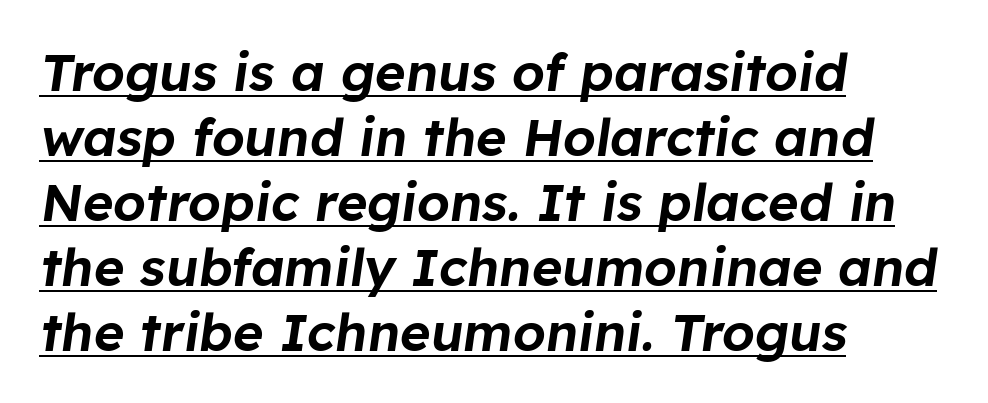
{"italic": "yes", "lean": "right", "slant_degrees": 8, "width": "normal", "stroke_contrast": "low", "x_height": "medium", "monospaced": "no", "underline": "yes", "align": "left", "line_spacing": "normal", "line_spacing_ratio": 1.25, "letter_spacing": "normal", "letter_spacing_em": 0.0, "glyph_px": 52}
